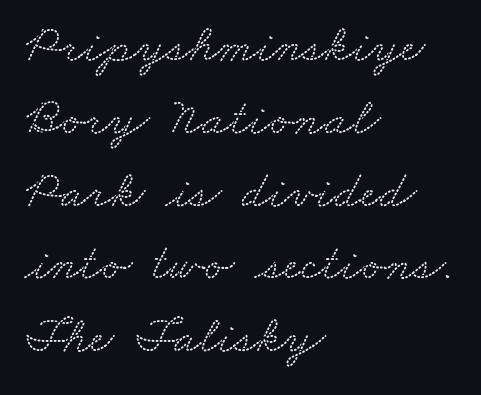
Q: Is the typeface a serif or a sans-serif typeface? A: Serif.
Q: Is the text underlined? A: No.
Q: How is the paragraph aligned? A: Left-aligned.
Q: Is the spacing between letters normal or unusually wide? A: Normal.
Q: Is the spacing between lines tight, normal or loose? A: Normal.
Q: Width (condensed, normal, or wide)? A: Wide.
Q: Stroke contrast? A: Low.
Q: x-height? A: Small.
Q: Monospaced? A: No.
